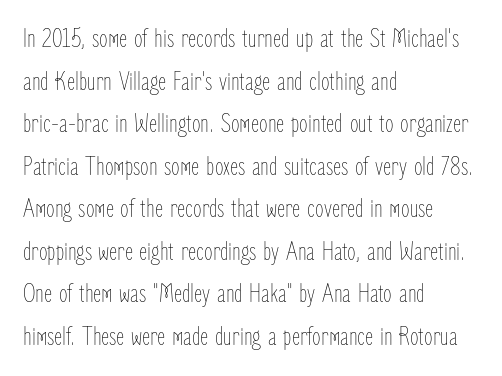
{"italic": "no", "bold": "no", "weight": "thin", "width": "condensed", "stroke_contrast": "low", "x_height": "medium", "monospaced": "no", "underline": "no", "align": "left", "line_spacing": "normal", "line_spacing_ratio": 1.52, "letter_spacing": "normal", "letter_spacing_em": 0.0, "glyph_px": 28}
